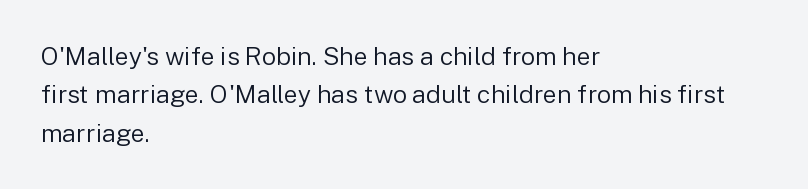
Q: Is the text bold? A: No.
Q: Is the text italic (slanted)? A: No, it is upright.
Q: Is the text underlined? A: No.
Q: How is the paragraph aligned? A: Left-aligned.
Q: Is the spacing between letters normal or unusually wide? A: Normal.
Q: Is the spacing between lines tight, normal or loose? A: Normal.
